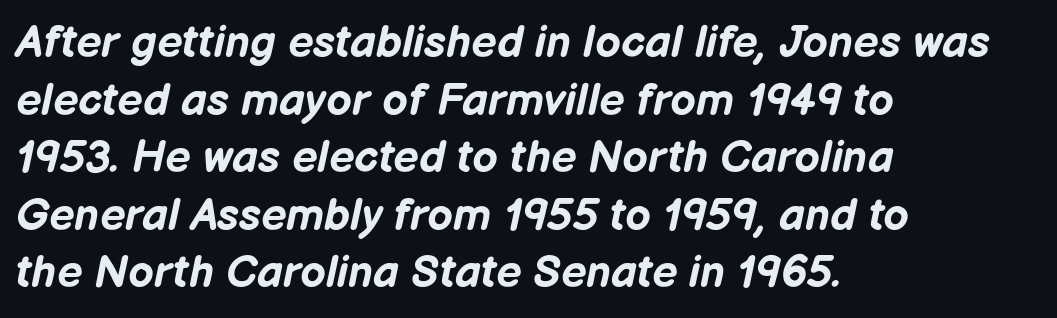
The image shows 45 px bold type, italic (leaning right); set left-aligned, normal line spacing (1.28x), normal letter spacing, not underlined; low stroke contrast and a medium x-height.
